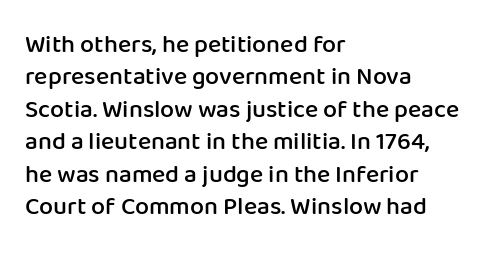
The type is set solid horizontally, with unmodified tracking. Check the space under the baseline: it is left empty. In terms of weight, the rendering is demibold, just under bold. This is the regular roman posture of the typeface.
